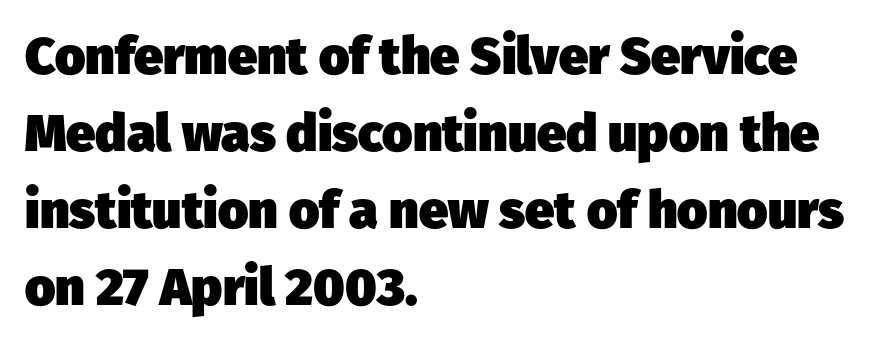
Q: Is the text bold? A: Yes.
Q: Is the typeface a serif or a sans-serif typeface? A: Sans-serif.
Q: Is the text underlined? A: No.
Q: How is the paragraph aligned? A: Left-aligned.
Q: Is the spacing between letters normal or unusually wide? A: Normal.
Q: Is the spacing between lines tight, normal or loose? A: Normal.
Q: Width (condensed, normal, or wide)? A: Normal.
Q: Stroke contrast? A: Low.
Q: x-height? A: Medium.
Q: Monospaced? A: No.
